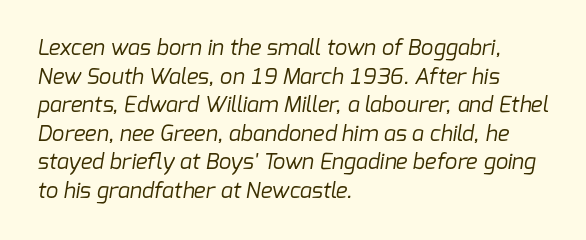
{"bold": "no", "underline": "no", "align": "left", "line_spacing": "normal", "line_spacing_ratio": 1.3, "letter_spacing": "normal", "letter_spacing_em": 0.0, "glyph_px": 22}
